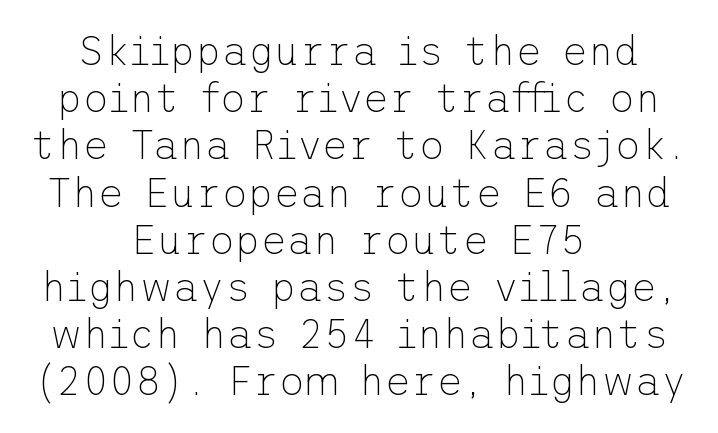
The image shows 40 px thin sans-serif type, upright; set centered, line spacing 1.18x, normal letter spacing, not underlined; low stroke contrast and a medium x-height.
